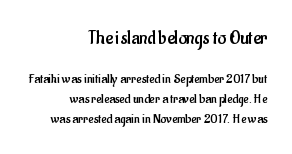
The line-height multiplier appears to be the usual default. The zone under the glyphs is completely vacant. The horizontal fit of the characters is conventional and even. Short and long lines alike share a common ending point at right. The more generous point size was reserved for the upper chunk.
